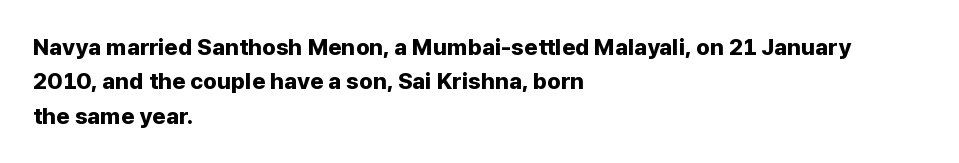
{"italic": "no", "bold": "yes", "underline": "no", "align": "left", "line_spacing": "normal", "line_spacing_ratio": 1.5, "letter_spacing": "normal", "letter_spacing_em": 0.0, "glyph_px": 23}
